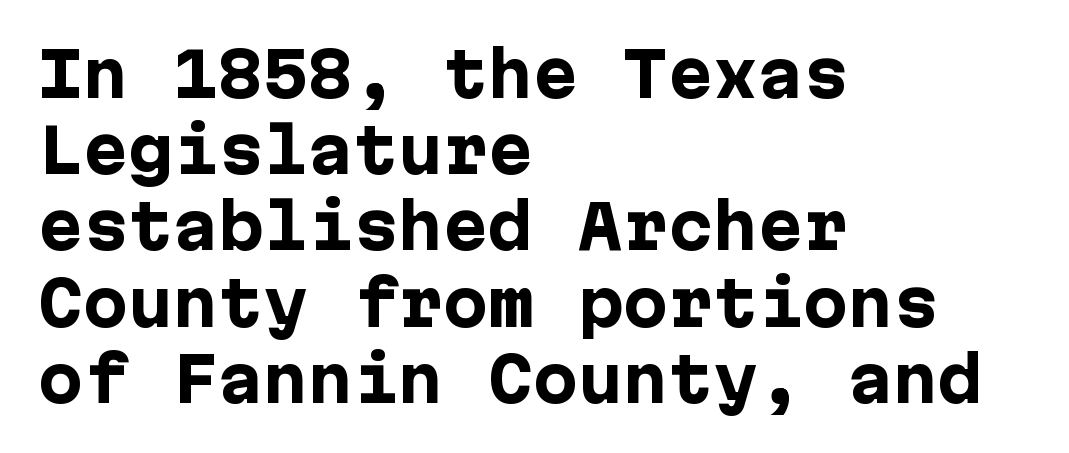
Evenly set lines give the paragraph a standard silhouette. Spacing between characters is what you'd get straight out of the box. Serifs: no, the terminals of the letterforms are clean. The compositor pushed each line to the left boundary. A clean baseline with only descenders dipping below it. How heavy is the stroke? Heavy — this is a bold.
